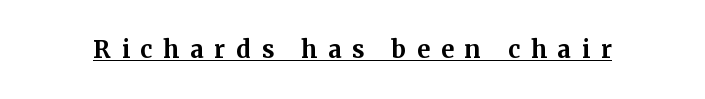
Q: Is the text bold? A: Yes.
Q: Is the text italic (slanted)? A: No, it is upright.
Q: Is the text underlined? A: Yes.
Q: Is the spacing between letters normal or unusually wide? A: Unusually wide.
